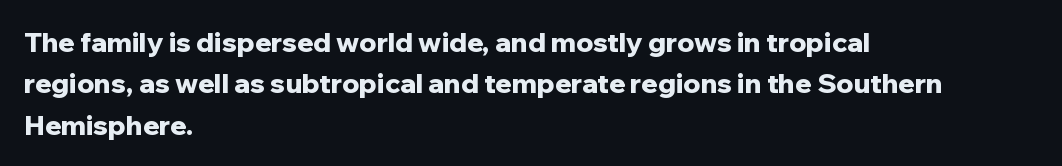
{"italic": "no", "bold": "yes", "underline": "no", "align": "left", "line_spacing": "normal", "line_spacing_ratio": 1.53, "letter_spacing": "normal", "letter_spacing_em": 0.0, "glyph_px": 27}
